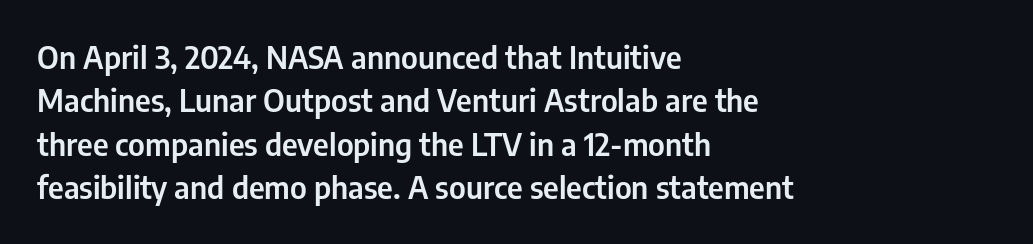
The image shows 31 px condensed sans-serif type, upright; set left-aligned, normal line spacing (1.4x), normal letter spacing, not underlined; low stroke contrast and a medium x-height.
